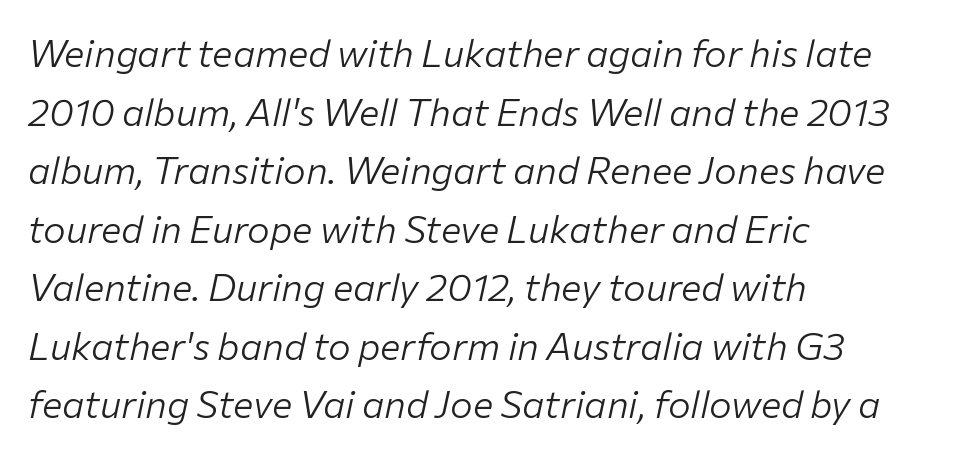
Glance below the letters and you will spot only blank space. Emphasis-style slanted type is in use. Each line starts at the same left margin while the right side varies. The strokes are not fattened; the text isn't bold. This block has exactly the height ordinary leading produces.
